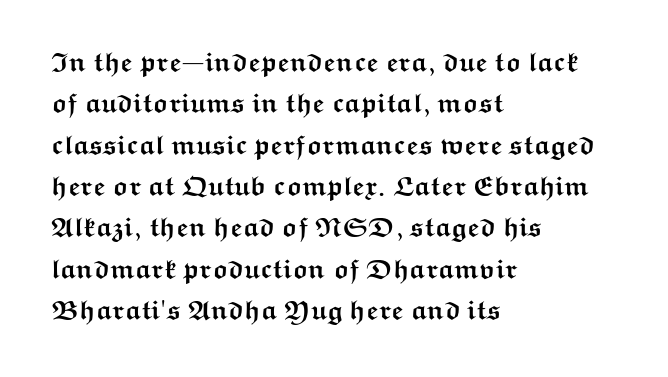
Q: Is the text bold? A: Yes.
Q: Is the text italic (slanted)? A: No, it is upright.
Q: Is the text underlined? A: No.
Q: How is the paragraph aligned? A: Left-aligned.
Q: Is the spacing between letters normal or unusually wide? A: Normal.
Q: Is the spacing between lines tight, normal or loose? A: Normal.
